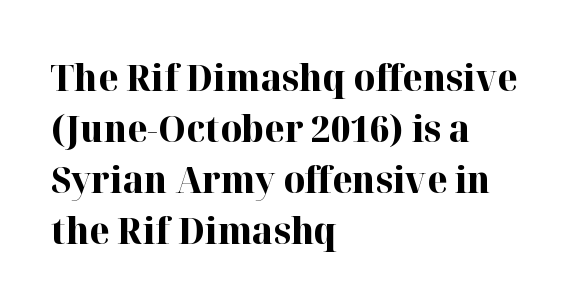
Q: Is the text bold? A: Yes.
Q: Is the text italic (slanted)? A: No, it is upright.
Q: Is the typeface a serif or a sans-serif typeface? A: Serif.
Q: Is the text underlined? A: No.
Q: How is the paragraph aligned? A: Left-aligned.
Q: Is the spacing between letters normal or unusually wide? A: Normal.
Q: Is the spacing between lines tight, normal or loose? A: Normal.
Q: Width (condensed, normal, or wide)? A: Normal.
Q: Stroke contrast? A: High.
Q: x-height? A: Medium.
Q: Monospaced? A: No.
